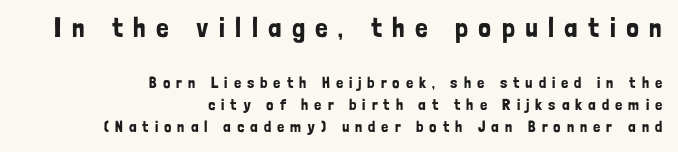
{"serif": "no", "italic": "no", "width": "condensed", "stroke_contrast": "low", "x_height": "medium", "monospaced": "no", "underline": "no", "align": "right", "line_spacing": "normal", "line_spacing_ratio": 1.36, "letter_spacing": "wide", "letter_spacing_em": 0.37, "larger_block": "first", "size_ratio": 1.75, "glyph_px": 28}
